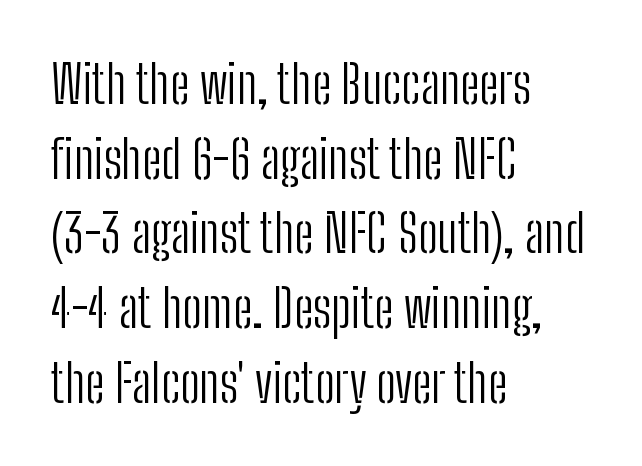
The image shows 53 px light, condensed sans-serif type, upright; set left-aligned, normal line spacing (1.41x), normal letter spacing, not underlined; low stroke contrast and a medium x-height.
